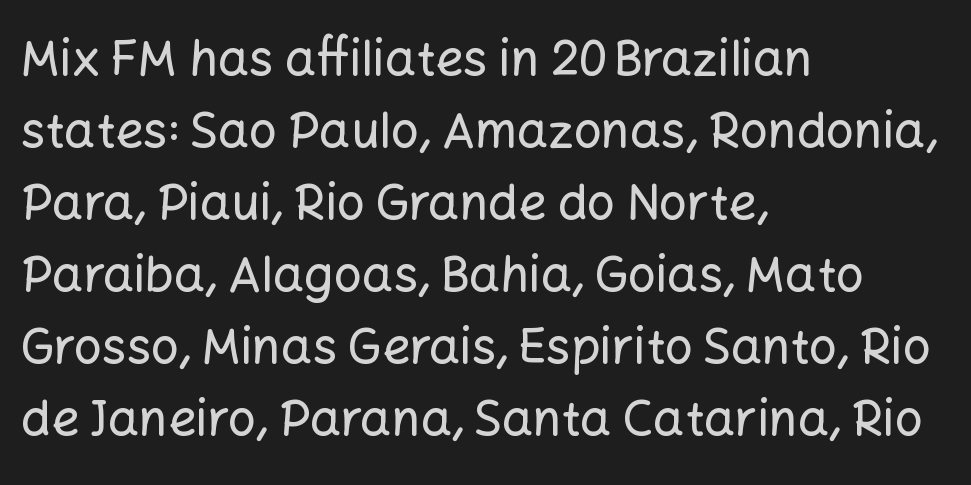
Q: Is the text italic (slanted)? A: No, it is upright.
Q: Is the typeface a serif or a sans-serif typeface? A: Sans-serif.
Q: Is the text underlined? A: No.
Q: How is the paragraph aligned? A: Left-aligned.
Q: Is the spacing between letters normal or unusually wide? A: Normal.
Q: Is the spacing between lines tight, normal or loose? A: Normal.
Q: Width (condensed, normal, or wide)? A: Normal.
Q: Stroke contrast? A: Low.
Q: x-height? A: Medium.
Q: Monospaced? A: No.
